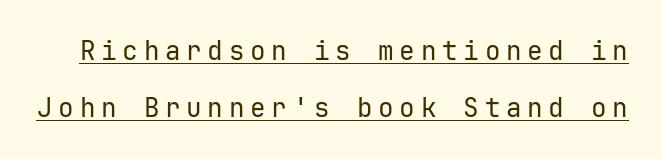
Q: Is the text bold? A: No.
Q: Is the text italic (slanted)? A: No, it is upright.
Q: Is the text underlined? A: Yes.
Q: Is the spacing between letters normal or unusually wide? A: Unusually wide.
Q: Is the spacing between lines tight, normal or loose? A: Loose.
